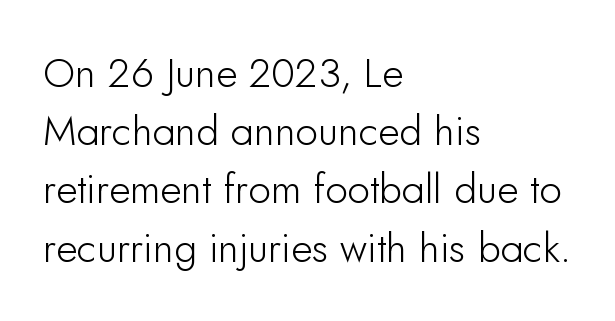
{"serif": "no", "italic": "no", "width": "normal", "stroke_contrast": "low", "x_height": "small", "monospaced": "no", "underline": "no", "align": "left", "line_spacing": "normal", "line_spacing_ratio": 1.42, "letter_spacing": "normal", "letter_spacing_em": 0.0, "glyph_px": 41}
